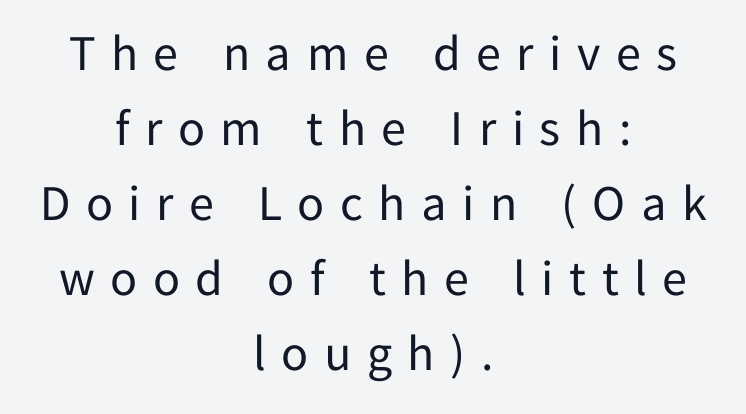
{"serif": "no", "italic": "no", "bold": "no", "weight": "regular", "width": "normal", "stroke_contrast": "low", "x_height": "medium", "monospaced": "no", "underline": "no", "align": "center", "line_spacing": "normal", "line_spacing_ratio": 1.5, "letter_spacing": "wide", "letter_spacing_em": 0.31, "glyph_px": 50}
